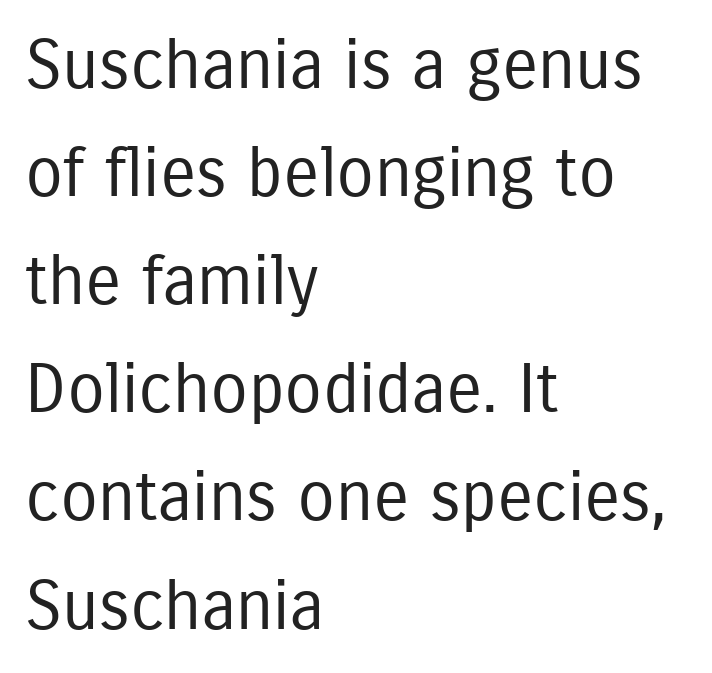
The image shows 68 px regular-weight, condensed sans-serif type, upright; set left-aligned, normal line spacing (1.59x), normal letter spacing, not underlined; low stroke contrast and a medium x-height.
